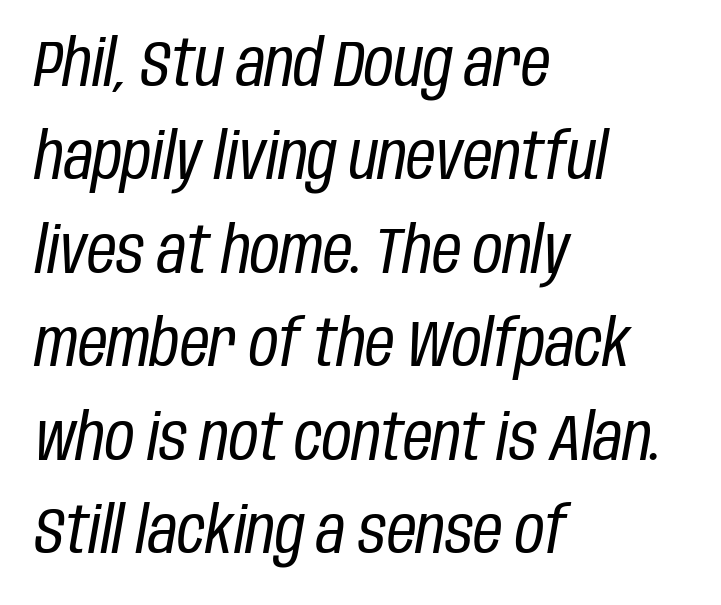
{"italic": "yes", "lean": "right", "slant_degrees": 10, "bold": "no", "weight": "regular", "width": "condensed", "stroke_contrast": "low", "x_height": "large", "monospaced": "no", "underline": "no", "align": "left", "line_spacing": "normal", "line_spacing_ratio": 1.46, "letter_spacing": "normal", "letter_spacing_em": 0.0, "glyph_px": 64}
